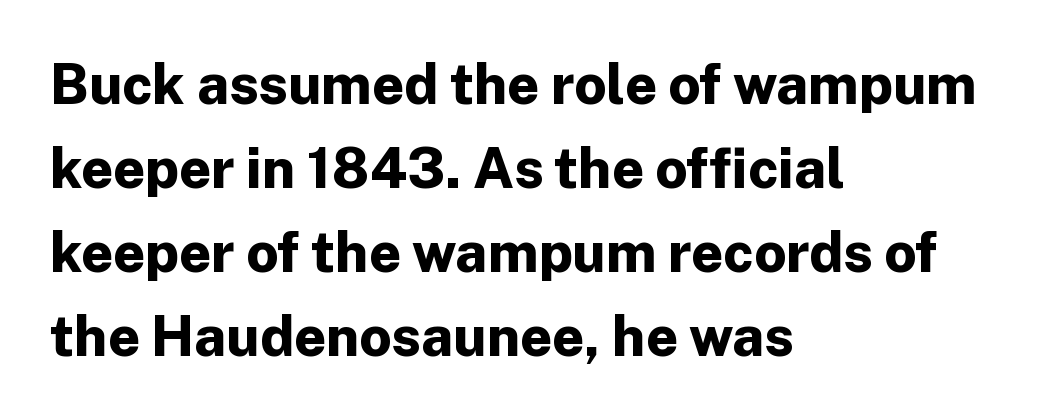
{"serif": "no", "italic": "no", "bold": "yes", "weight": "bold", "width": "normal", "stroke_contrast": "low", "x_height": "medium", "monospaced": "no", "underline": "no", "align": "left", "line_spacing": "normal", "line_spacing_ratio": 1.5, "letter_spacing": "normal", "letter_spacing_em": 0.0, "glyph_px": 56}
